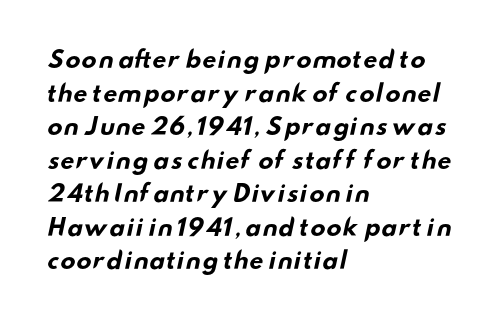
The image shows 23 px bold type; set left-aligned, normal line spacing (1.46x), normal letter spacing, not underlined.
